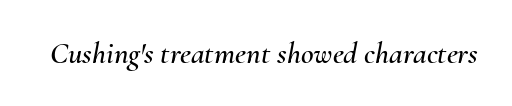
The passage shown has conventional tracking throughout. Here the designer chose a conventional face with non-uniform glyph widths. If you drew a line through each stem, it would be angled. The specimen omits any rule beneath the text block's lines.
